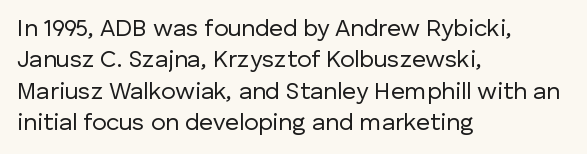
The image shows 24 px text type, upright; set left-aligned, normal line spacing (1.31x), normal letter spacing, not underlined.
